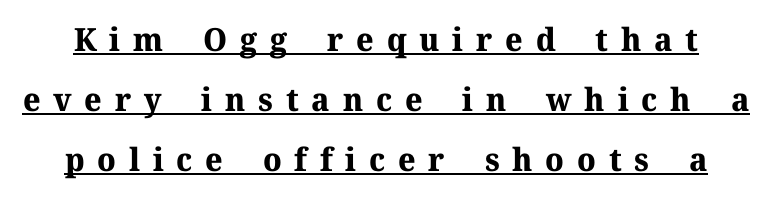
{"serif": "yes", "italic": "no", "bold": "yes", "weight": "bold", "width": "normal", "stroke_contrast": "medium", "x_height": "medium", "monospaced": "no", "underline": "yes", "line_spacing_ratio": 1.87, "letter_spacing": "wide", "letter_spacing_em": 0.4, "glyph_px": 32}
